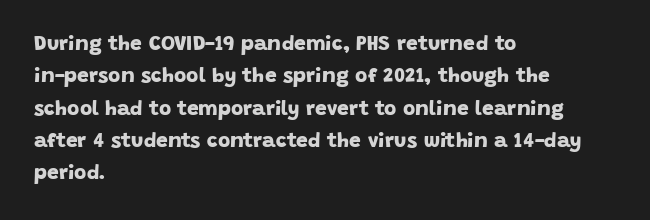
The passage shown stacks its lines at a standard gap. The line texture is even and compact thanks to regular tracking. The lines are quadded left. In terms of weight, the rendering is a true, heavy bold. The foot of each line stays bare and open.
